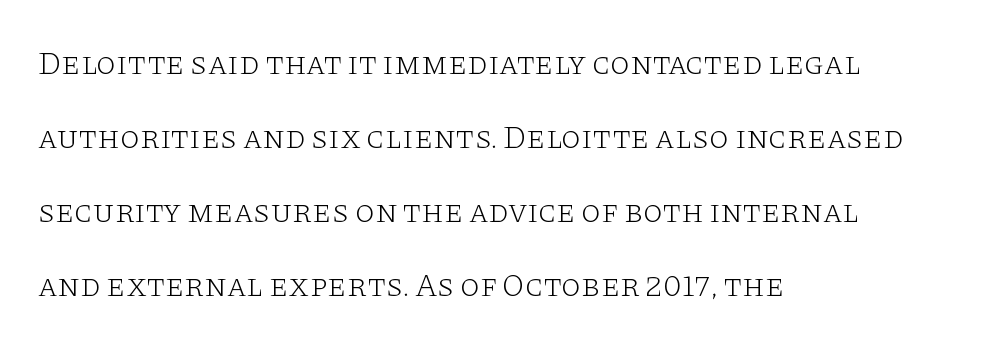
The image shows 32 px light, wide serif type, upright; set left-aligned, loose line spacing (2.31x), normal letter spacing, not underlined; low stroke contrast and a large x-height.
